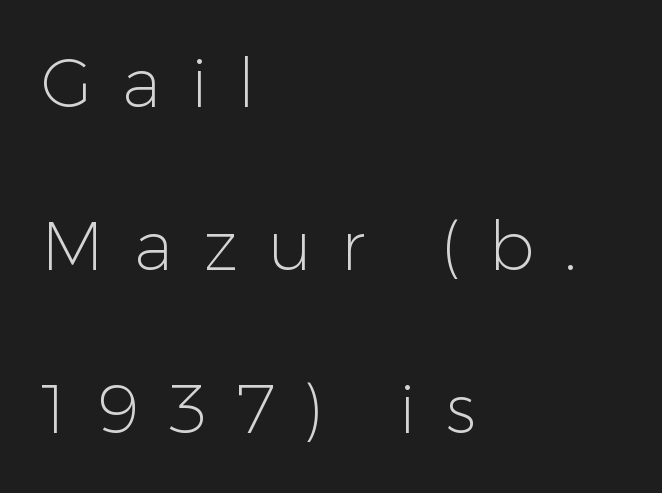
{"serif": "no", "italic": "no", "bold": "no", "weight": "light", "width": "normal", "stroke_contrast": "low", "x_height": "medium", "monospaced": "no", "underline": "no", "align": "left", "line_spacing": "loose", "line_spacing_ratio": 2.4, "letter_spacing": "wide", "letter_spacing_em": 0.44, "glyph_px": 68}
